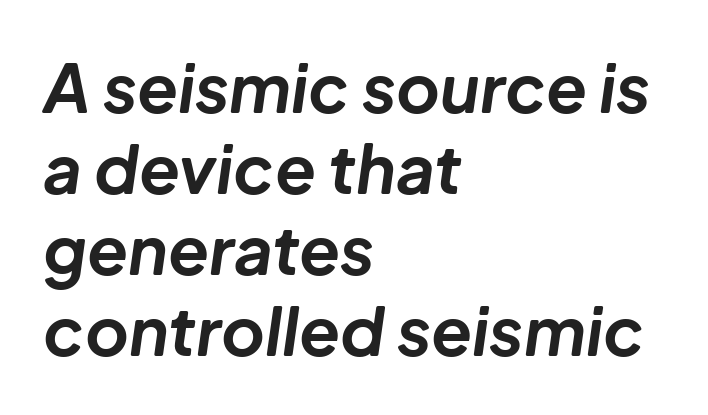
The image shows 67 px bold type, italic (leaning right); set left-aligned, line spacing 1.21x, normal letter spacing, not underlined; low stroke contrast and a medium x-height.
